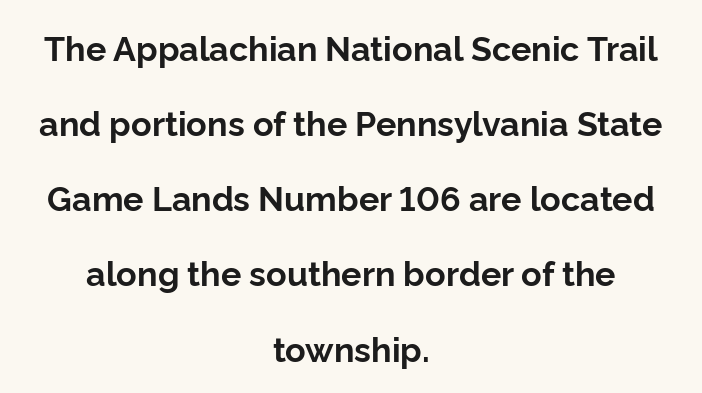
{"serif": "no", "italic": "no", "bold": "yes", "weight": "bold", "width": "normal", "stroke_contrast": "low", "x_height": "medium", "monospaced": "no", "underline": "no", "align": "center", "line_spacing": "loose", "line_spacing_ratio": 2.21, "letter_spacing": "normal", "letter_spacing_em": 0.0, "glyph_px": 34}
